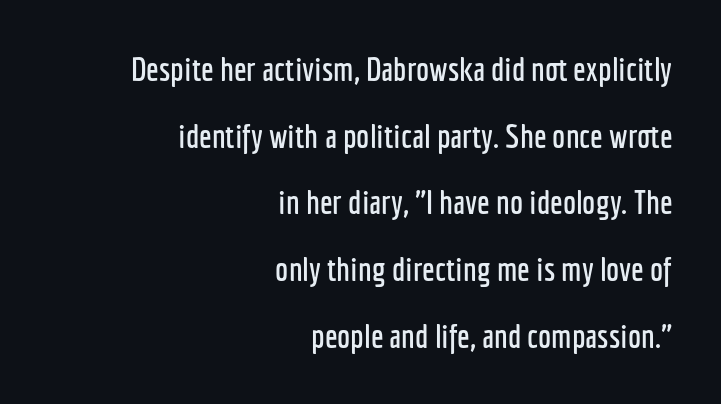
Style check: upright. Nope, no serifs anywhere on these letters. If you drew a ruler down the right edge, every line would touch it. Check under the words: just untouched page. Widely set lines give the paragraph a tall, airy silhouette. What stands out about the letter spacing? Nothing — it is the standard amount.
